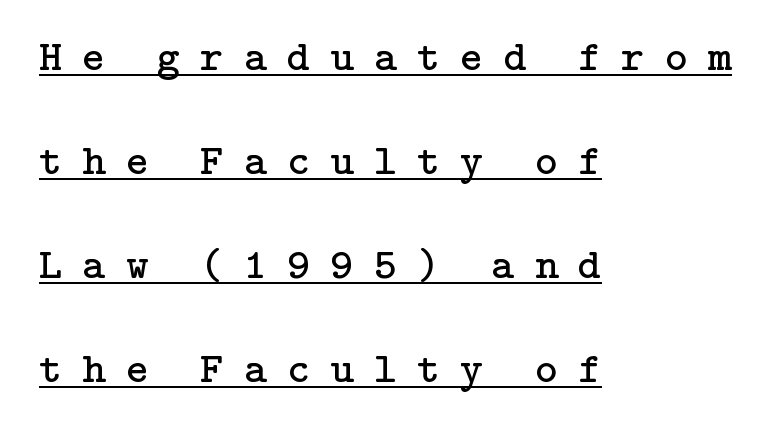
{"serif": "yes", "italic": "no", "bold": "no", "weight": "regular", "width": "normal", "stroke_contrast": "low", "x_height": "medium", "underline": "yes", "align": "left", "line_spacing": "loose", "line_spacing_ratio": 2.36, "letter_spacing": "wide", "letter_spacing_em": 0.46, "glyph_px": 44}
